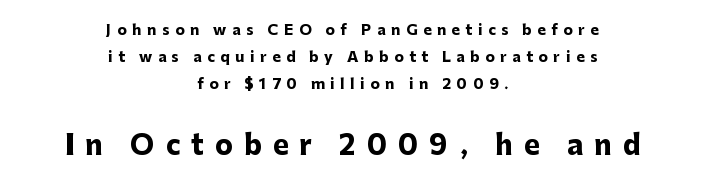
The image shows 27 px bold type, upright; set centered, loose line spacing (1.93x), unusually wide letter spacing (+0.4 em), not underlined; the second (bottom) block is 1.93x larger.
